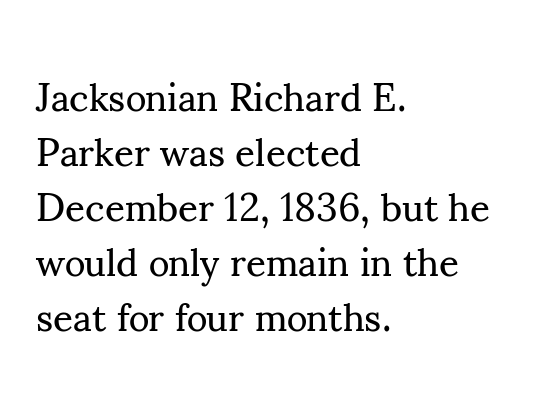
{"serif": "yes", "italic": "no", "bold": "no", "weight": "regular", "width": "normal", "stroke_contrast": "medium", "x_height": "small", "monospaced": "no", "underline": "no", "align": "left", "line_spacing": "normal", "line_spacing_ratio": 1.41, "letter_spacing": "normal", "letter_spacing_em": 0.0, "glyph_px": 39}
